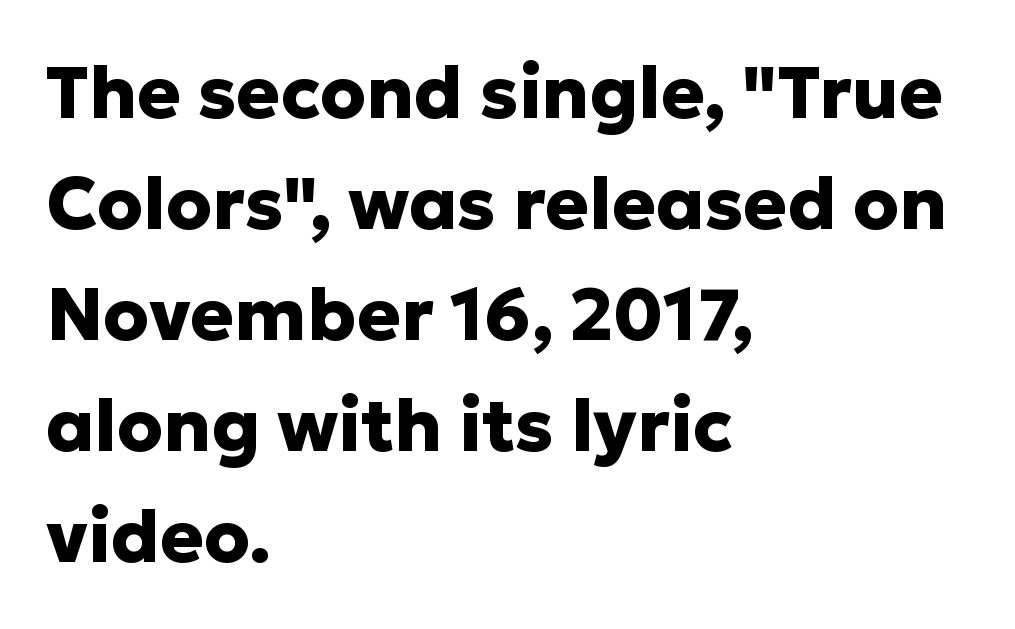
Q: Is the text bold? A: Yes.
Q: Is the text italic (slanted)? A: No, it is upright.
Q: Is the typeface a serif or a sans-serif typeface? A: Sans-serif.
Q: Is the text underlined? A: No.
Q: How is the paragraph aligned? A: Left-aligned.
Q: Is the spacing between letters normal or unusually wide? A: Normal.
Q: Is the spacing between lines tight, normal or loose? A: Normal.
Q: Width (condensed, normal, or wide)? A: Normal.
Q: Stroke contrast? A: Low.
Q: x-height? A: Medium.
Q: Monospaced? A: No.
